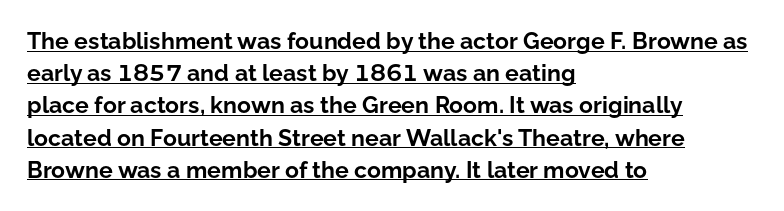
Q: Is the text bold? A: Yes.
Q: Is the text italic (slanted)? A: No, it is upright.
Q: Is the text underlined? A: Yes.
Q: How is the paragraph aligned? A: Left-aligned.
Q: Is the spacing between letters normal or unusually wide? A: Normal.
Q: Is the spacing between lines tight, normal or loose? A: Normal.
